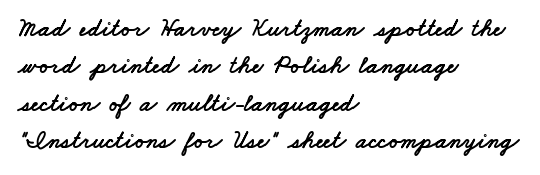
Q: Is the text underlined? A: No.
Q: How is the paragraph aligned? A: Left-aligned.
Q: Is the spacing between letters normal or unusually wide? A: Normal.
Q: Is the spacing between lines tight, normal or loose? A: Normal.
